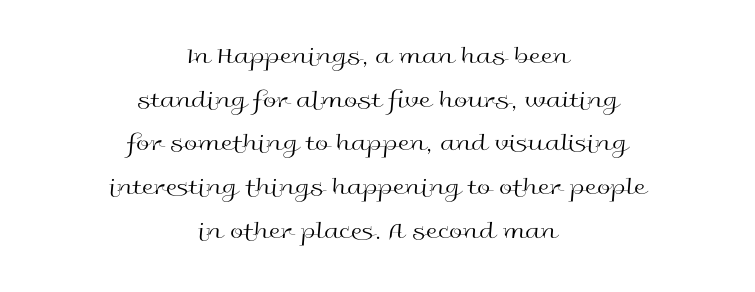
Glance below the letters and you will spot only blank space. Both edges are ragged and mirror each other, which tells us the setting is centered. The letters stand straight up with perfectly vertical stems. No extra tracking has been applied to these lines. No extra ink here — the face is not bold.
